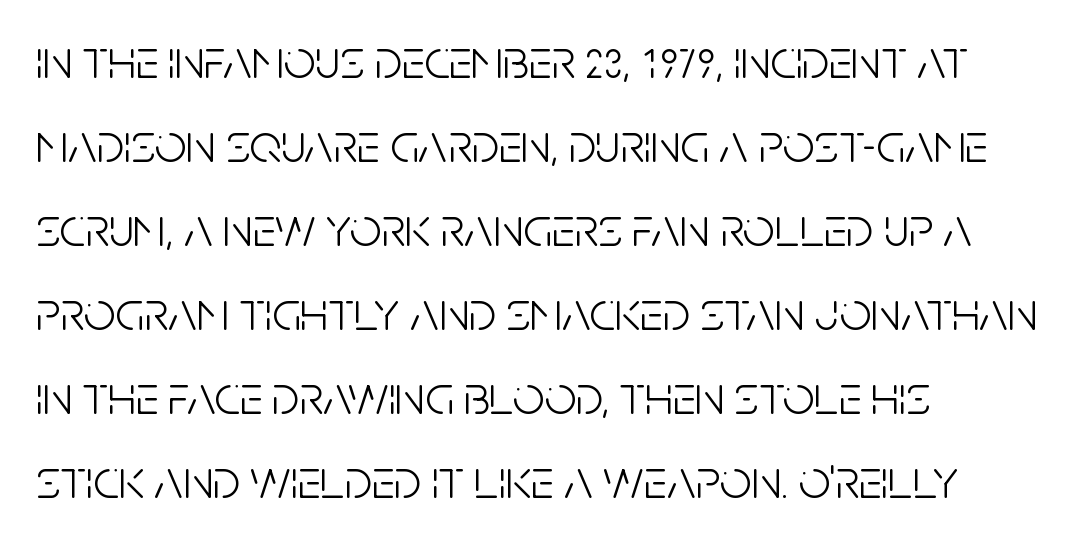
Q: Is the text bold? A: No.
Q: Is the text italic (slanted)? A: No, it is upright.
Q: Is the typeface a serif or a sans-serif typeface? A: Sans-serif.
Q: Is the text underlined? A: No.
Q: How is the paragraph aligned? A: Left-aligned.
Q: Is the spacing between letters normal or unusually wide? A: Normal.
Q: Is the spacing between lines tight, normal or loose? A: Normal.
Q: Width (condensed, normal, or wide)? A: Condensed.
Q: Stroke contrast? A: Low.
Q: x-height? A: Large.
Q: Monospaced? A: No.
